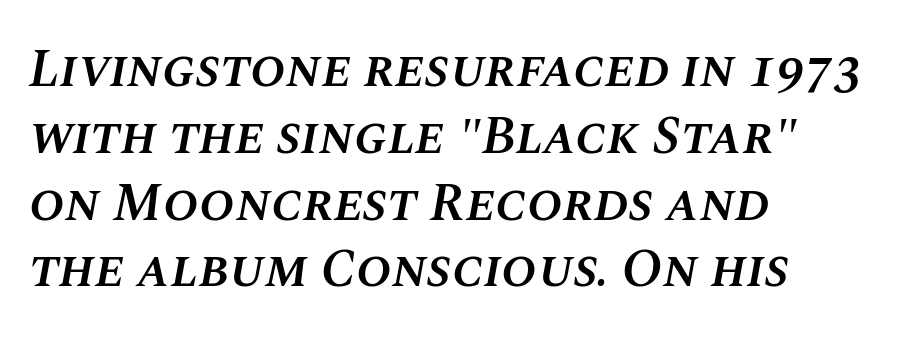
Q: Is the text bold? A: Semi-bold.
Q: Is the text italic (slanted)? A: Yes, it leans right by about 10 degrees.
Q: Is the text underlined? A: No.
Q: How is the paragraph aligned? A: Left-aligned.
Q: Is the spacing between letters normal or unusually wide? A: Normal.
Q: Is the spacing between lines tight, normal or loose? A: Normal.
Q: Width (condensed, normal, or wide)? A: Normal.
Q: Stroke contrast? A: Medium.
Q: x-height? A: Large.
Q: Monospaced? A: No.
